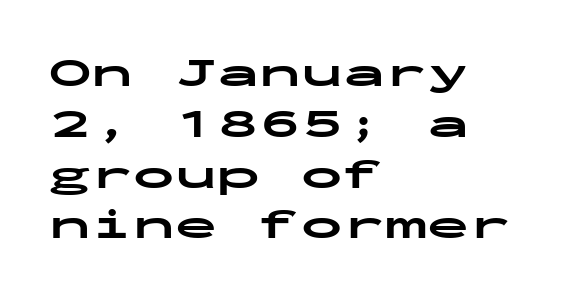
Q: Is the text bold? A: Yes.
Q: Is the text italic (slanted)? A: No, it is upright.
Q: Is the typeface a serif or a sans-serif typeface? A: Sans-serif.
Q: Is the text underlined? A: No.
Q: How is the paragraph aligned? A: Left-aligned.
Q: Is the spacing between letters normal or unusually wide? A: Normal.
Q: Width (condensed, normal, or wide)? A: Wide.
Q: Stroke contrast? A: Low.
Q: x-height? A: Medium.
Q: Monospaced? A: Yes.
